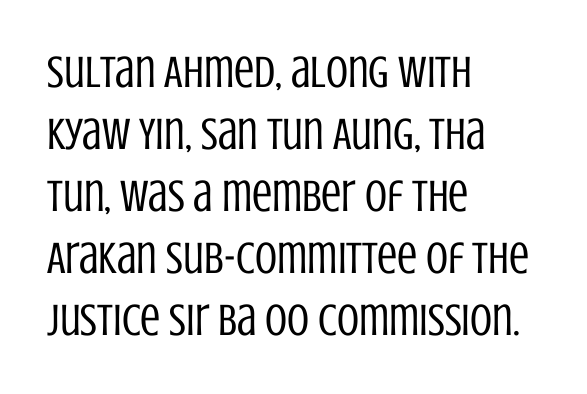
Tracking here is standard; glyphs follow each other at the usual distance. This sample uses a sans-serif face. The letters advance in unequal steps, a hallmark of proportional type. Is the type heavy? It reads as light-to-regular instead.
